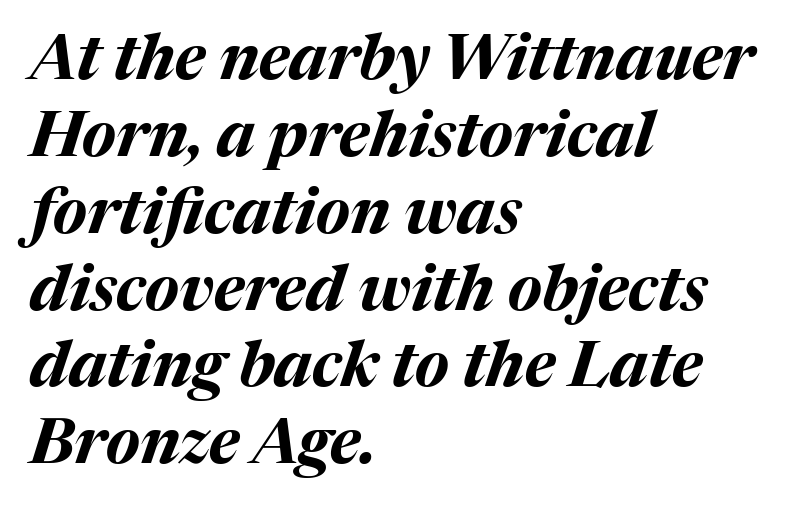
The image shows 63 px bold type, italic (leaning right); set left-aligned, line spacing 1.22x, normal letter spacing, not underlined; medium stroke contrast and a medium x-height.
